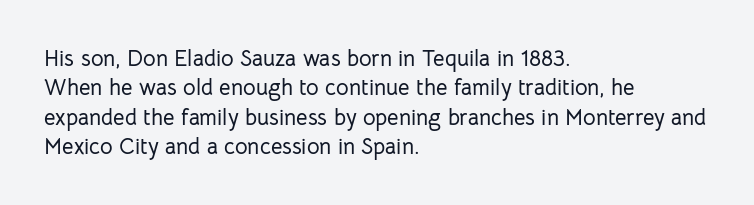
{"italic": "no", "underline": "no", "align": "left", "line_spacing": "normal", "line_spacing_ratio": 1.33, "letter_spacing": "normal", "letter_spacing_em": 0.0, "glyph_px": 22}
